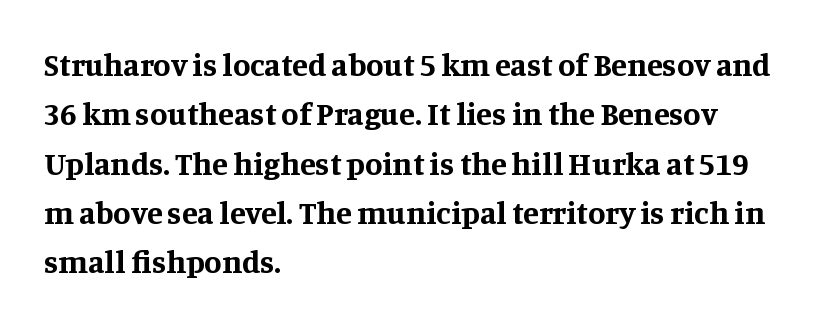
Q: Is the text bold? A: Yes.
Q: Is the text italic (slanted)? A: No, it is upright.
Q: Is the typeface a serif or a sans-serif typeface? A: Serif.
Q: Is the text underlined? A: No.
Q: How is the paragraph aligned? A: Left-aligned.
Q: Is the spacing between letters normal or unusually wide? A: Normal.
Q: Is the spacing between lines tight, normal or loose? A: Normal.
Q: Width (condensed, normal, or wide)? A: Normal.
Q: Stroke contrast? A: Medium.
Q: x-height? A: Large.
Q: Monospaced? A: No.
